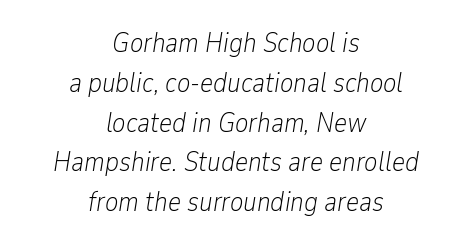
Q: Is the text bold? A: No.
Q: Is the text italic (slanted)? A: Yes, it leans right by about 9 degrees.
Q: Is the text underlined? A: No.
Q: How is the paragraph aligned? A: Centered.
Q: Is the spacing between letters normal or unusually wide? A: Normal.
Q: Is the spacing between lines tight, normal or loose? A: Normal.
Q: Width (condensed, normal, or wide)? A: Condensed.
Q: Stroke contrast? A: Low.
Q: x-height? A: Medium.
Q: Monospaced? A: No.
